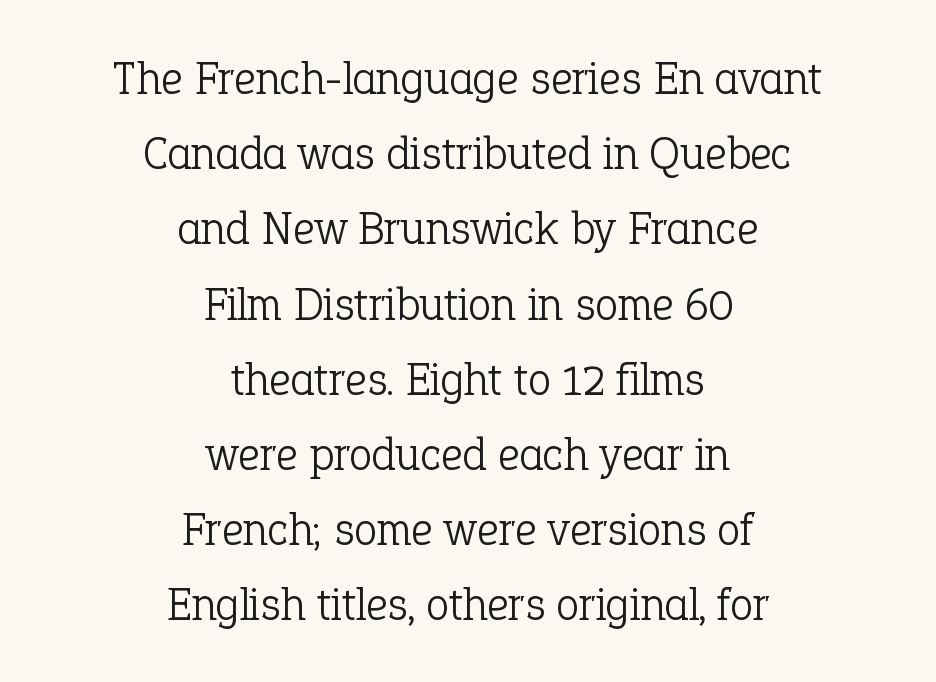
The face used here is proportionally spaced, like ordinary book or web type. You could call the tracking neutral — neither tight nor loose. The lines sit at an ordinary, default distance from one another. The font sits on the lighter half of the weight spectrum, regular included. The area under the type is left untouched. The paragraph shown floats in the horizontal middle.
